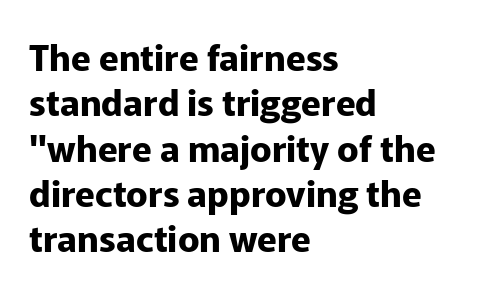
The image shows 36 px bold sans-serif type, upright; set left-aligned, normal line spacing (1.26x), normal letter spacing, not underlined; low stroke contrast and a medium x-height.
